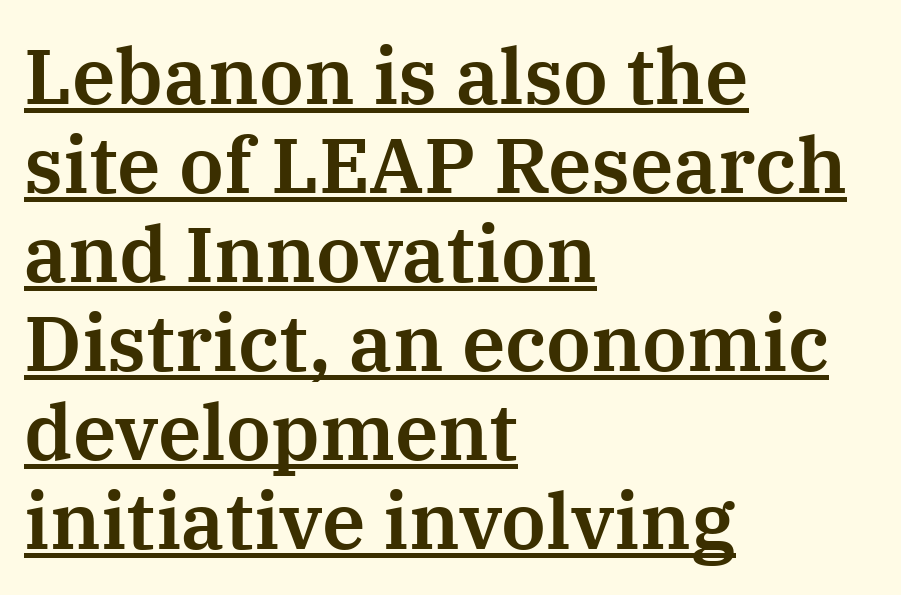
Q: Is the text italic (slanted)? A: No, it is upright.
Q: Is the typeface a serif or a sans-serif typeface? A: Serif.
Q: Is the text underlined? A: Yes.
Q: How is the paragraph aligned? A: Left-aligned.
Q: Is the spacing between letters normal or unusually wide? A: Normal.
Q: Is the spacing between lines tight, normal or loose? A: Tight.
Q: Width (condensed, normal, or wide)? A: Normal.
Q: Stroke contrast? A: Medium.
Q: x-height? A: Medium.
Q: Monospaced? A: No.
